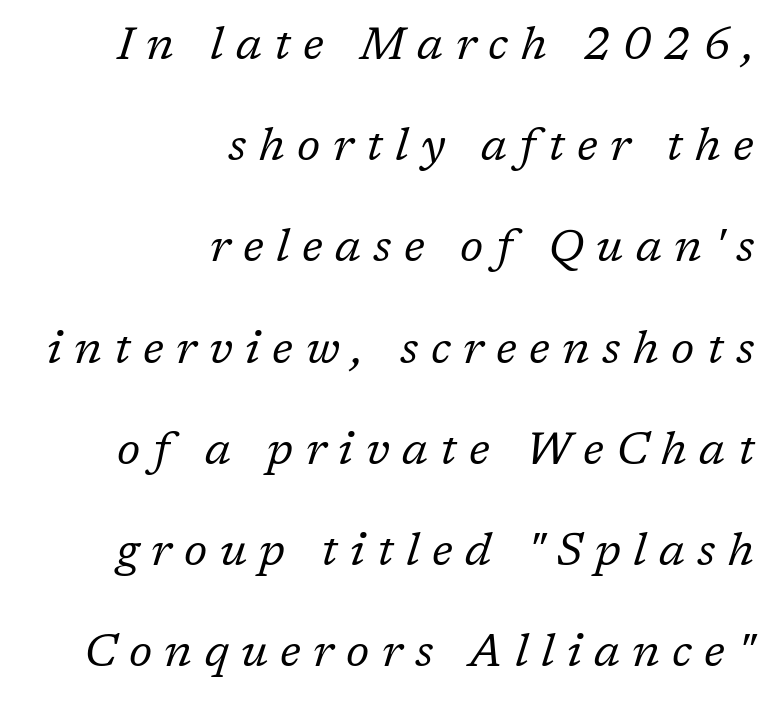
The image shows 46 px regular-weight serif type, italic (leaning right); set right-aligned, loose line spacing (2.2x), unusually wide letter spacing (+0.27 em), not underlined; low stroke contrast and a medium x-height.
